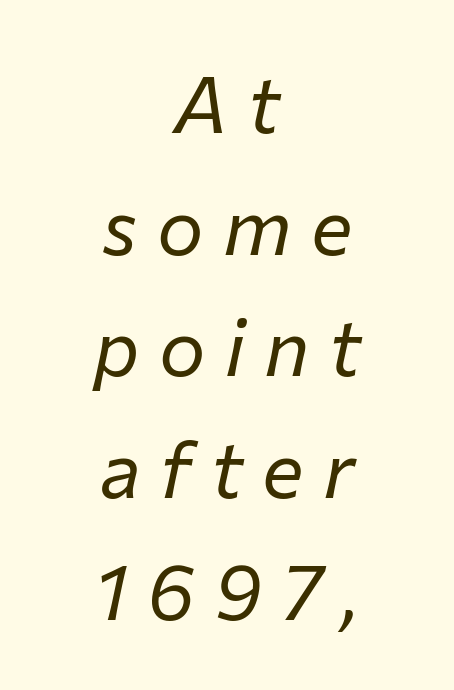
Substantial extra tracking has been applied to these lines. The rows are spaced the way most documents space them. Is the type slanted? Yes — the strokes lean at a clear angle. The typesetting does not lean heavy: it is not bold. The face used here is proportionally spaced, like ordinary book or web type.
